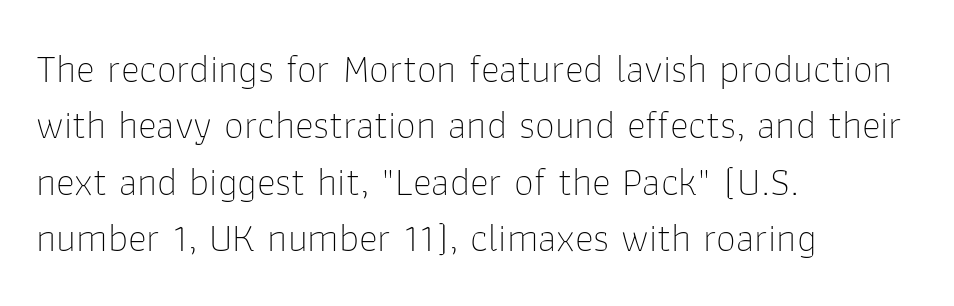
The image shows 40 px thin sans-serif type, upright; set left-aligned, normal line spacing (1.41x), normal letter spacing, not underlined; low stroke contrast and a medium x-height.
